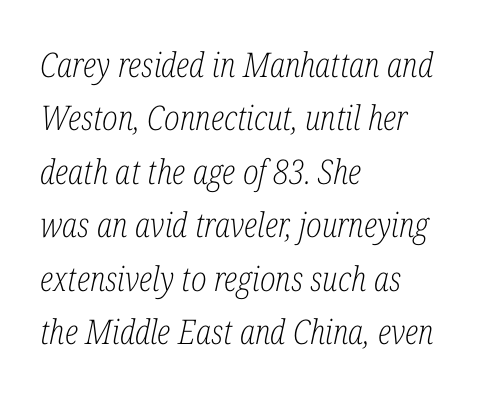
Q: Is the text bold? A: No.
Q: Is the text italic (slanted)? A: Yes, it leans right by about 12 degrees.
Q: Is the typeface a serif or a sans-serif typeface? A: Serif.
Q: Is the text underlined? A: No.
Q: How is the paragraph aligned? A: Left-aligned.
Q: Is the spacing between letters normal or unusually wide? A: Normal.
Q: Is the spacing between lines tight, normal or loose? A: Normal.
Q: Width (condensed, normal, or wide)? A: Condensed.
Q: Stroke contrast? A: Low.
Q: x-height? A: Medium.
Q: Monospaced? A: No.
